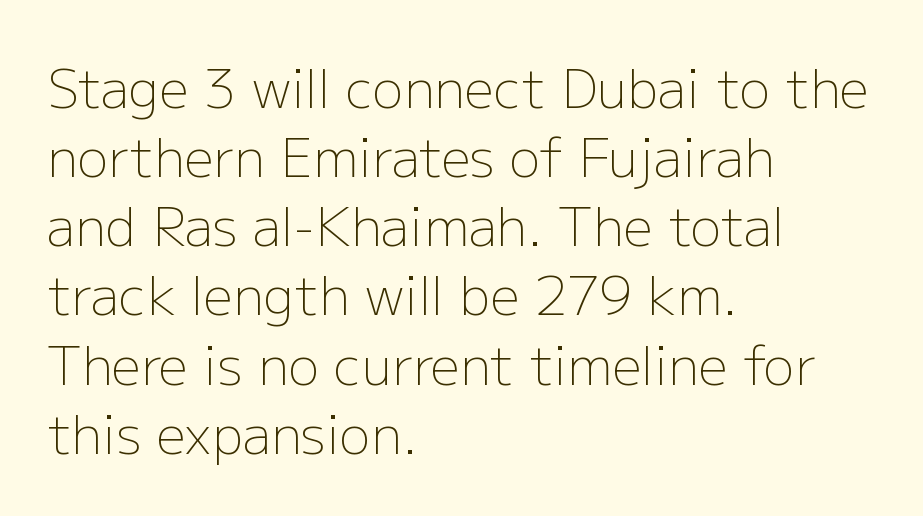
The image shows 52 px light sans-serif type, upright; set left-aligned, normal line spacing (1.33x), normal letter spacing, not underlined; low stroke contrast and a medium x-height.
